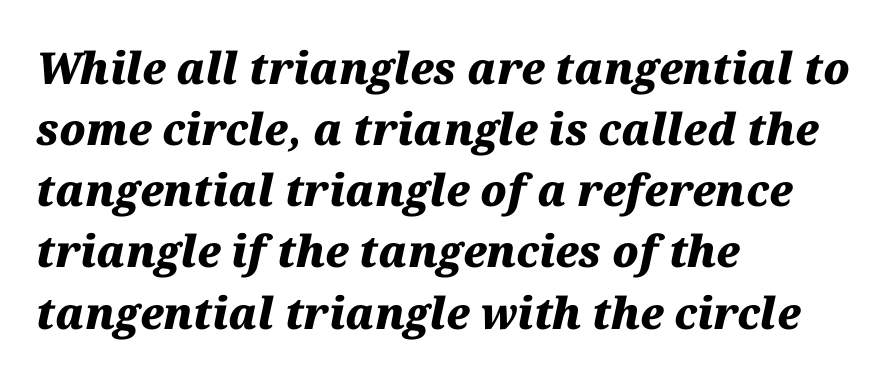
Q: Is the text bold? A: Yes.
Q: Is the text italic (slanted)? A: Yes, it leans right by about 12 degrees.
Q: Is the text underlined? A: No.
Q: How is the paragraph aligned? A: Left-aligned.
Q: Is the spacing between letters normal or unusually wide? A: Normal.
Q: Is the spacing between lines tight, normal or loose? A: Normal.
Q: Width (condensed, normal, or wide)? A: Normal.
Q: Stroke contrast? A: Medium.
Q: x-height? A: Medium.
Q: Monospaced? A: No.
